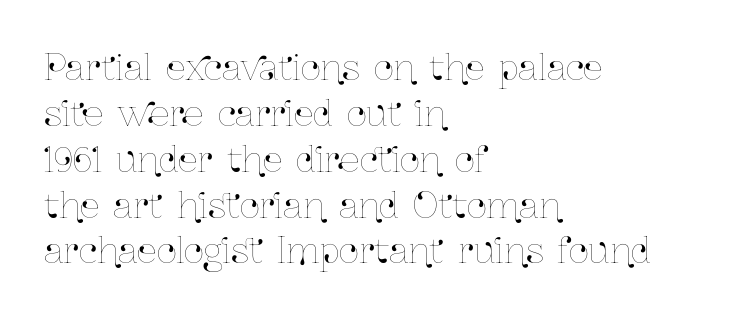
{"italic": "no", "width": "condensed", "stroke_contrast": "low", "x_height": "medium", "monospaced": "no", "underline": "no", "align": "left", "line_spacing": "normal", "line_spacing_ratio": 1.31, "letter_spacing": "normal", "letter_spacing_em": 0.0, "glyph_px": 35}
